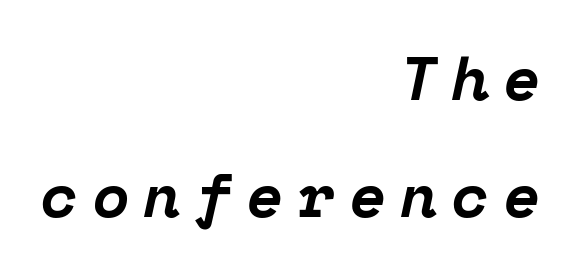
Q: Is the text bold? A: Yes.
Q: Is the text italic (slanted)? A: Yes, it leans right by about 12 degrees.
Q: Is the typeface a serif or a sans-serif typeface? A: Serif.
Q: Is the text underlined? A: No.
Q: How is the paragraph aligned? A: Right-aligned.
Q: Is the spacing between letters normal or unusually wide? A: Unusually wide.
Q: Is the spacing between lines tight, normal or loose? A: Loose.
Q: Width (condensed, normal, or wide)? A: Normal.
Q: Stroke contrast? A: Low.
Q: x-height? A: Medium.
Q: Monospaced? A: Yes.
